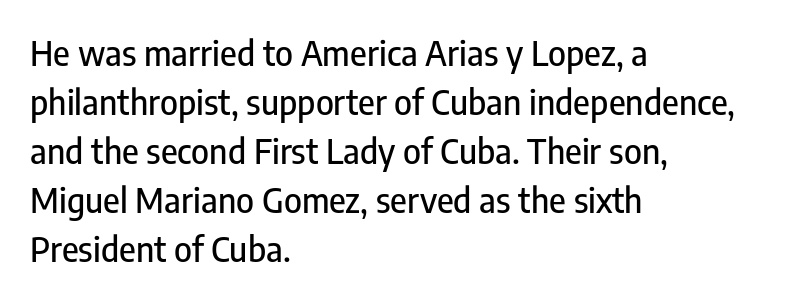
{"serif": "no", "italic": "no", "width": "condensed", "stroke_contrast": "low", "x_height": "medium", "monospaced": "no", "underline": "no", "align": "left", "line_spacing": "normal", "line_spacing_ratio": 1.44, "letter_spacing": "normal", "letter_spacing_em": 0.0, "glyph_px": 34}
